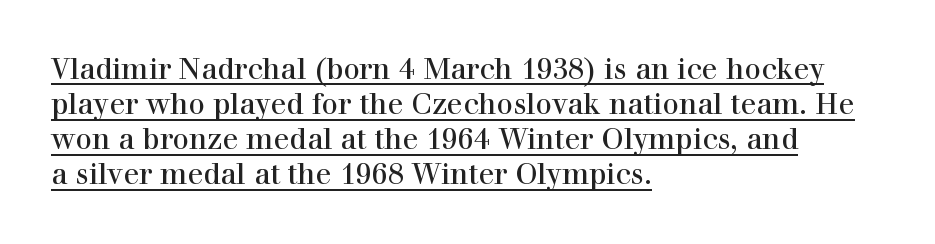
The image shows 29 px regular-weight serif type, upright; set left-aligned, line spacing 1.21x, normal letter spacing, underlined; high stroke contrast and a medium x-height.
